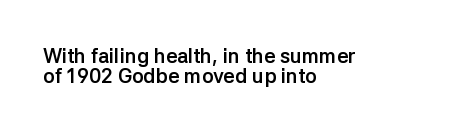
The image shows 20 px bold type, upright; set left-aligned, tight line spacing (1.0x), normal letter spacing, not underlined.
